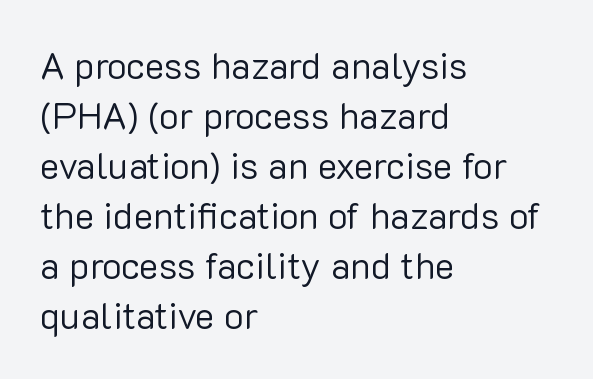
Q: Is the text bold? A: No.
Q: Is the text italic (slanted)? A: No, it is upright.
Q: Is the typeface a serif or a sans-serif typeface? A: Sans-serif.
Q: Is the text underlined? A: No.
Q: How is the paragraph aligned? A: Left-aligned.
Q: Is the spacing between letters normal or unusually wide? A: Normal.
Q: Is the spacing between lines tight, normal or loose? A: Normal.
Q: Width (condensed, normal, or wide)? A: Normal.
Q: Stroke contrast? A: Low.
Q: x-height? A: Medium.
Q: Monospaced? A: No.
